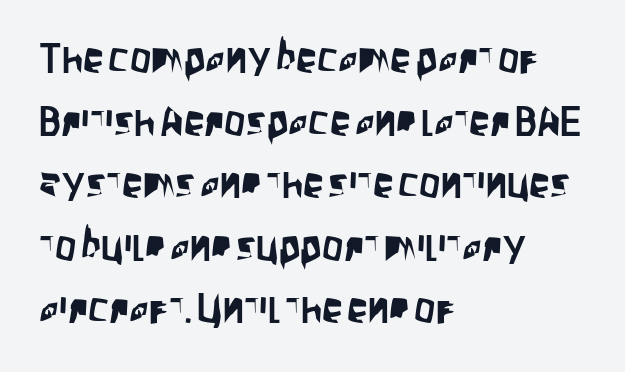
Q: Is the text italic (slanted)? A: No, it is upright.
Q: Is the typeface a serif or a sans-serif typeface? A: Sans-serif.
Q: Is the text underlined? A: No.
Q: How is the paragraph aligned? A: Left-aligned.
Q: Is the spacing between letters normal or unusually wide? A: Normal.
Q: Is the spacing between lines tight, normal or loose? A: Normal.
Q: Width (condensed, normal, or wide)? A: Condensed.
Q: Stroke contrast? A: Low.
Q: x-height? A: Large.
Q: Monospaced? A: No.
